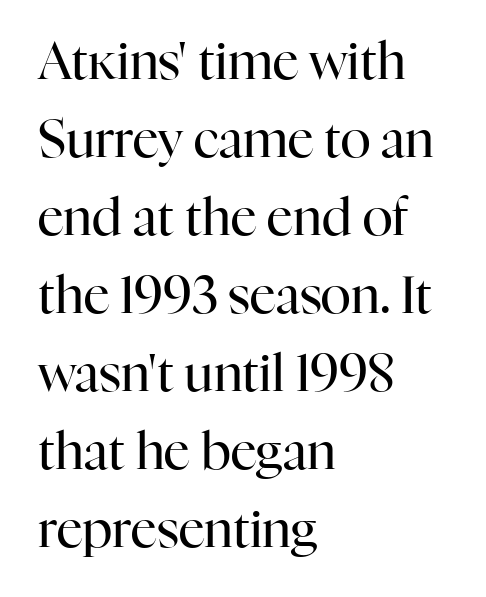
The lines in this sample share a left origin and differ only in where they stop. Posture: upright roman. The face used here is proportionally spaced, like ordinary book or web type. A typesetter would call this zero additional tracking. The block of text has a typical density, with ordinary space between rows.
